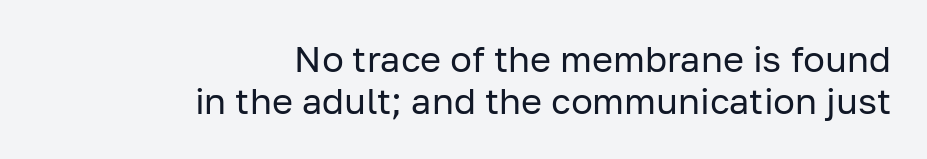
Q: Is the text bold? A: No.
Q: Is the text italic (slanted)? A: No, it is upright.
Q: Is the typeface a serif or a sans-serif typeface? A: Sans-serif.
Q: Is the text underlined? A: No.
Q: How is the paragraph aligned? A: Right-aligned.
Q: Is the spacing between letters normal or unusually wide? A: Normal.
Q: Width (condensed, normal, or wide)? A: Normal.
Q: Stroke contrast? A: Low.
Q: x-height? A: Medium.
Q: Monospaced? A: No.
